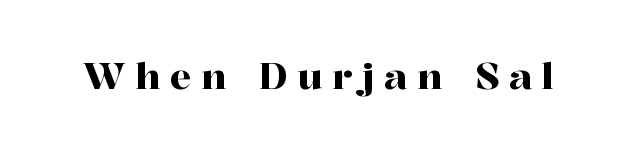
The words here are not underlined. Between one letter and the next there's a generous, obvious gap. What kind of face is this? One with serifs. The axis of the letterforms is exactly vertical. These lines are rendered in a variable-pitch font.
